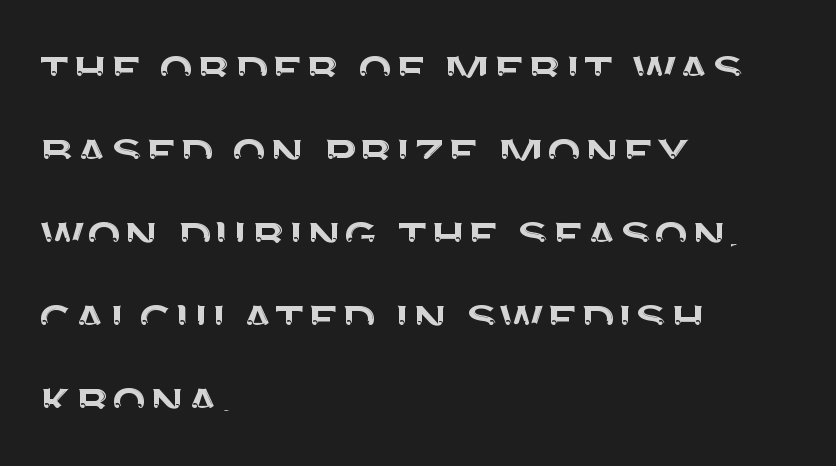
{"serif": "no", "italic": "no", "width": "normal", "stroke_contrast": "medium", "x_height": "large", "monospaced": "no", "underline": "no", "align": "left", "line_spacing": "normal", "line_spacing_ratio": 1.43, "letter_spacing": "normal", "letter_spacing_em": 0.0, "glyph_px": 58}
